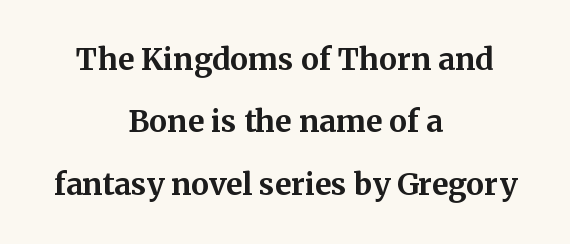
{"serif": "yes", "italic": "no", "bold": "yes", "weight": "bold", "width": "normal", "stroke_contrast": "medium", "x_height": "medium", "monospaced": "no", "underline": "no", "align": "center", "line_spacing": "loose", "line_spacing_ratio": 2.08, "letter_spacing": "normal", "letter_spacing_em": 0.0, "glyph_px": 30}
